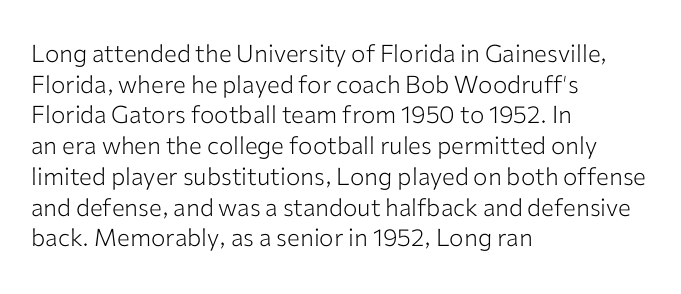
The image shows 24 px text type, upright; set left-aligned, normal line spacing (1.28x), normal letter spacing, not underlined.
